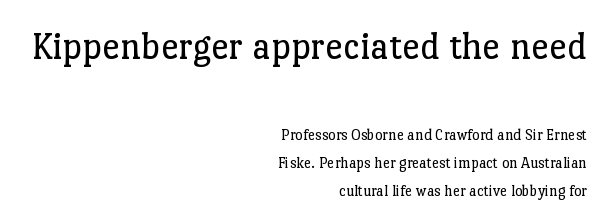
The image shows 40 px regular-weight serif type, upright; set right-aligned, line spacing 1.75x, normal letter spacing, not underlined; the first (top) block is 2.5x larger; low stroke contrast and a medium x-height.
